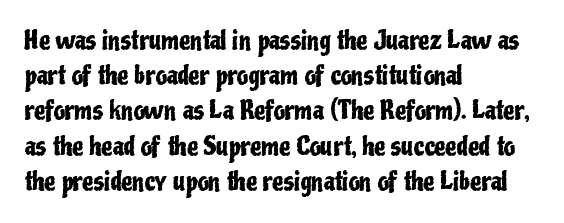
Posture: straight, roman, zero tilt. This rendering uses left alignment, leaving the right contour irregular. This sample keeps an unexceptional amount of space between lines. Bare-footed words on every line.
